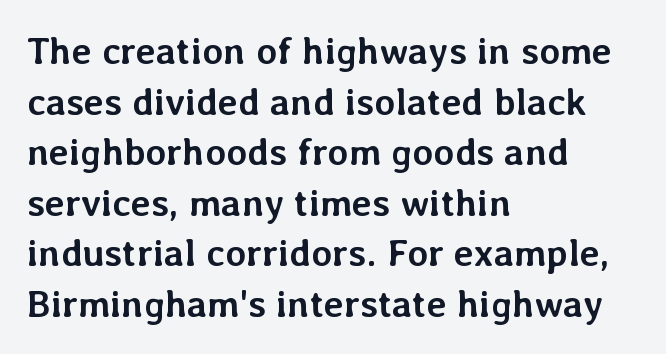
Q: Is the text bold? A: Yes.
Q: Is the text italic (slanted)? A: No, it is upright.
Q: Is the text underlined? A: No.
Q: How is the paragraph aligned? A: Left-aligned.
Q: Is the spacing between letters normal or unusually wide? A: Normal.
Q: Is the spacing between lines tight, normal or loose? A: Normal.
Q: Width (condensed, normal, or wide)? A: Normal.
Q: Stroke contrast? A: Low.
Q: x-height? A: Medium.
Q: Monospaced? A: No.
